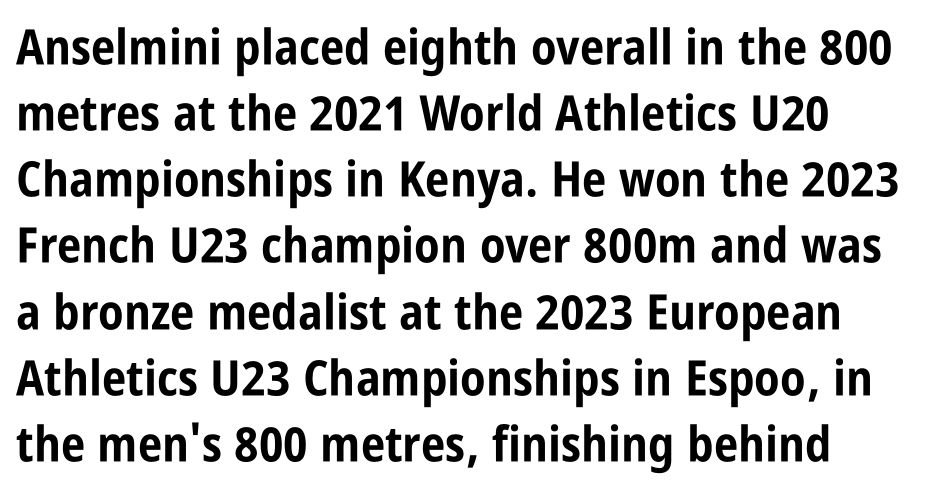
{"serif": "no", "italic": "no", "bold": "yes", "weight": "bold", "width": "condensed", "stroke_contrast": "low", "x_height": "large", "monospaced": "no", "underline": "no", "line_spacing": "normal", "line_spacing_ratio": 1.35, "letter_spacing": "normal", "letter_spacing_em": 0.0, "glyph_px": 49}
